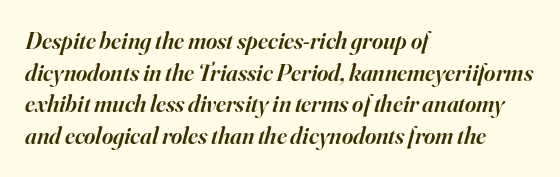
The image shows 24 px text type, italic (leaning right); set left-aligned, normal line spacing (1.32x), normal letter spacing, not underlined.
